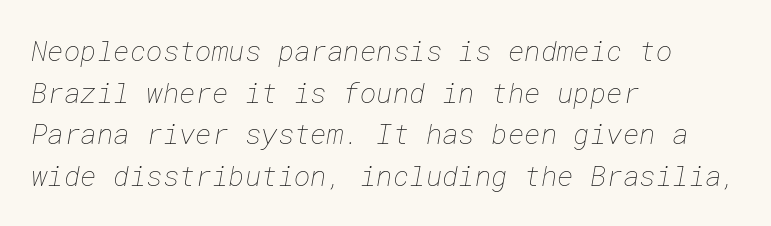
The image shows 28 px thin type; set left-aligned, normal line spacing (1.49x), normal letter spacing, not underlined; low stroke contrast and a medium x-height.
